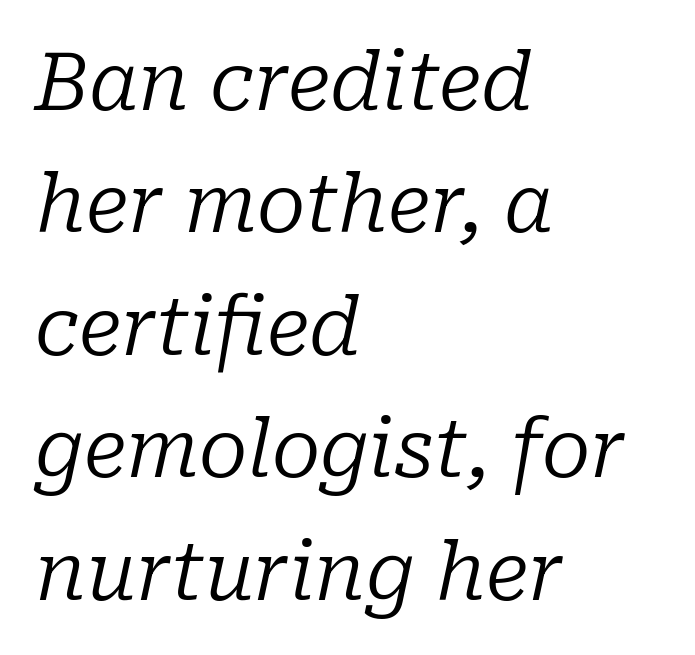
The image shows 80 px regular-weight serif type, italic (leaning right); set left-aligned, normal line spacing (1.53x), normal letter spacing, not underlined; low stroke contrast and a medium x-height.
